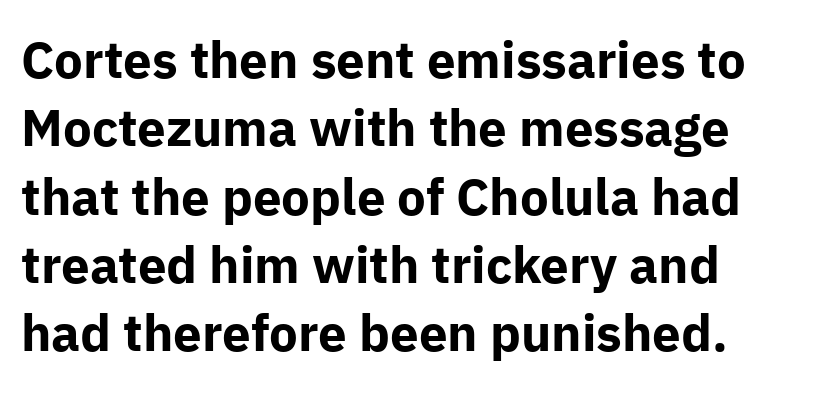
Q: Is the text bold? A: Yes.
Q: Is the text italic (slanted)? A: No, it is upright.
Q: Is the typeface a serif or a sans-serif typeface? A: Sans-serif.
Q: Is the text underlined? A: No.
Q: How is the paragraph aligned? A: Left-aligned.
Q: Is the spacing between letters normal or unusually wide? A: Normal.
Q: Is the spacing between lines tight, normal or loose? A: Normal.
Q: Width (condensed, normal, or wide)? A: Normal.
Q: Stroke contrast? A: Low.
Q: x-height? A: Medium.
Q: Monospaced? A: No.
